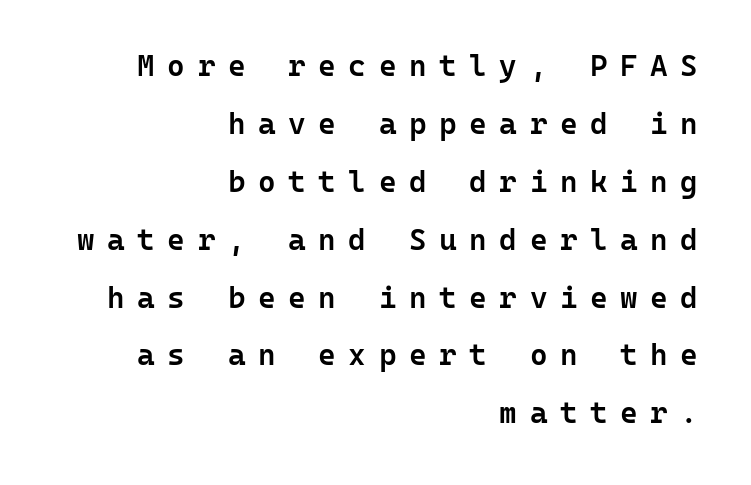
{"serif": "no", "italic": "no", "bold": "semi", "weight": "semibold", "width": "normal", "stroke_contrast": "low", "x_height": "medium", "monospaced": "yes", "underline": "no", "align": "right", "line_spacing": "loose", "line_spacing_ratio": 1.93, "letter_spacing": "wide", "letter_spacing_em": 0.42, "glyph_px": 30}
